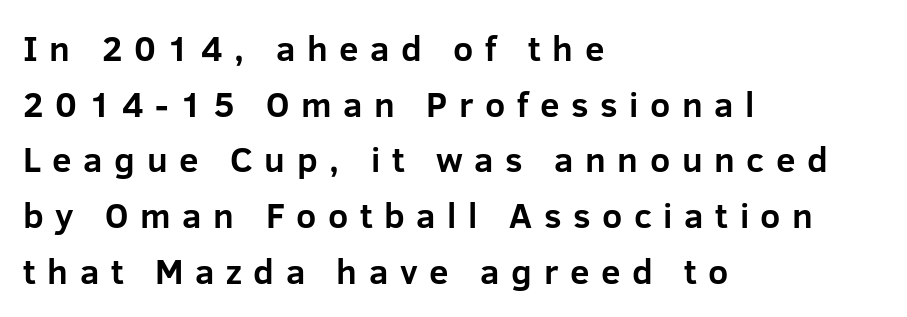
Q: Is the text bold? A: Yes.
Q: Is the text italic (slanted)? A: No, it is upright.
Q: Is the typeface a serif or a sans-serif typeface? A: Sans-serif.
Q: Is the text underlined? A: No.
Q: How is the paragraph aligned? A: Left-aligned.
Q: Is the spacing between letters normal or unusually wide? A: Unusually wide.
Q: Is the spacing between lines tight, normal or loose? A: Normal.
Q: Width (condensed, normal, or wide)? A: Normal.
Q: Stroke contrast? A: Low.
Q: x-height? A: Medium.
Q: Monospaced? A: No.
